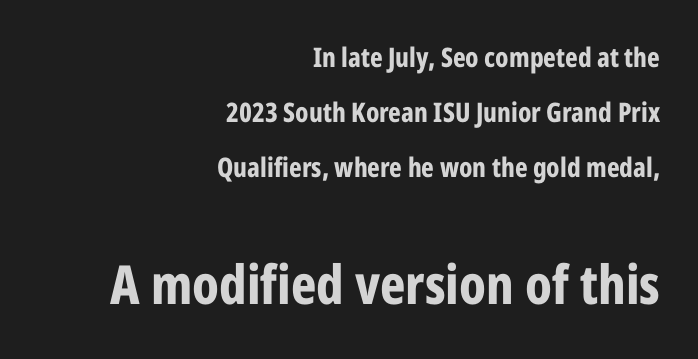
{"serif": "no", "italic": "no", "bold": "yes", "weight": "bold", "width": "condensed", "stroke_contrast": "low", "x_height": "medium", "monospaced": "no", "underline": "no", "align": "right", "line_spacing": "loose", "line_spacing_ratio": 2.04, "letter_spacing": "normal", "letter_spacing_em": 0.0, "larger_block": "second", "size_ratio": 2.0, "glyph_px": 54}
